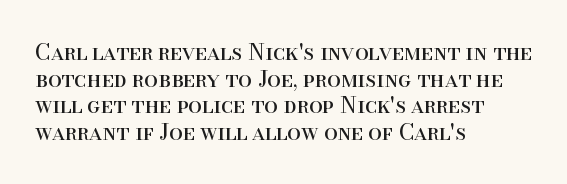
{"italic": "no", "bold": "no", "underline": "no", "align": "left", "line_spacing_ratio": 1.21, "letter_spacing": "normal", "letter_spacing_em": 0.0, "glyph_px": 22}
